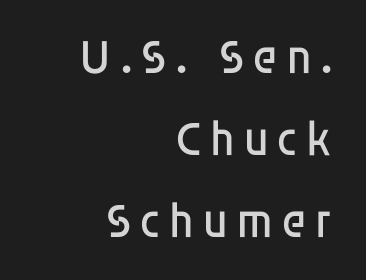
The image shows 49 px regular-weight sans-serif type, upright; set right-aligned, normal line spacing (1.67x), not underlined; low stroke contrast and a large x-height.
